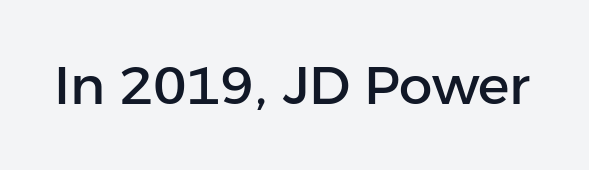
This is the regular roman posture of the typeface. The area under the type is left untouched. The passage shown has conventional tracking throughout. The text was rendered using a sans face with plain stroke endings. Spacing verdict: proportional, widths tailored to each character.
